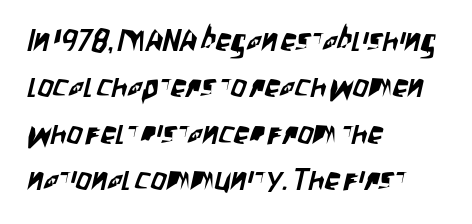
Q: Is the typeface a serif or a sans-serif typeface? A: Sans-serif.
Q: Is the text underlined? A: No.
Q: How is the paragraph aligned? A: Left-aligned.
Q: Is the spacing between letters normal or unusually wide? A: Normal.
Q: Is the spacing between lines tight, normal or loose? A: Normal.
Q: Width (condensed, normal, or wide)? A: Condensed.
Q: Stroke contrast? A: Low.
Q: x-height? A: Large.
Q: Monospaced? A: No.
